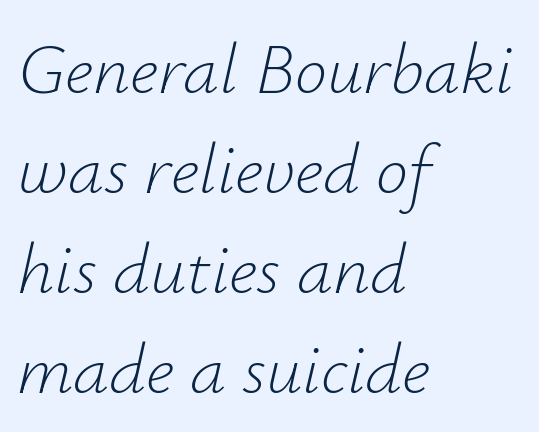
{"italic": "yes", "lean": "right", "slant_degrees": 12, "bold": "no", "weight": "light", "width": "normal", "stroke_contrast": "low", "x_height": "small", "monospaced": "no", "underline": "no", "align": "left", "line_spacing": "normal", "line_spacing_ratio": 1.39, "letter_spacing": "normal", "letter_spacing_em": 0.0, "glyph_px": 72}
